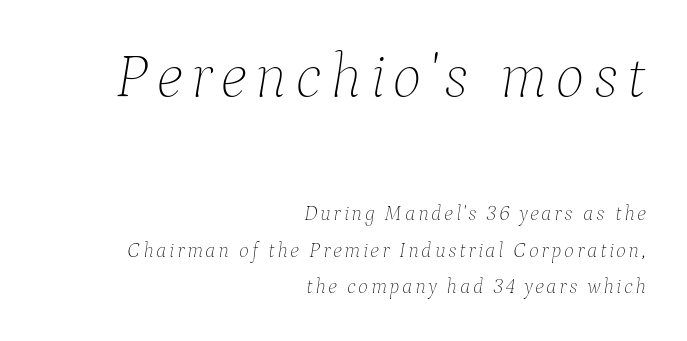
{"italic": "yes", "lean": "right", "slant_degrees": 9, "bold": "no", "weight": "thin", "width": "normal", "stroke_contrast": "low", "x_height": "medium", "monospaced": "no", "underline": "no", "align": "right", "line_spacing_ratio": 1.74, "larger_block": "first", "size_ratio": 3.0, "glyph_px": 63}
